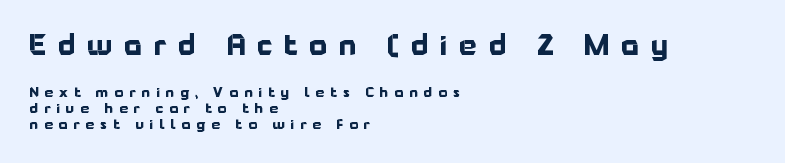
The image shows 28 px bold sans-serif type, upright; set left-aligned, tight line spacing (1.15x), unusually wide letter spacing (+0.42 em), not underlined; the first (top) block is 2.0x larger; low stroke contrast and a medium x-height.
